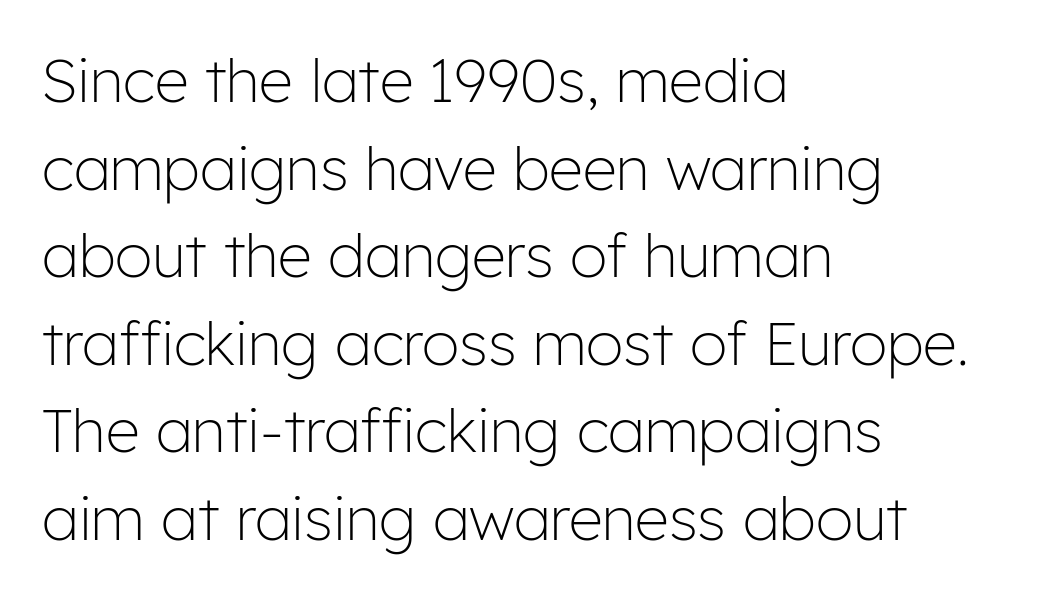
{"serif": "no", "italic": "no", "bold": "no", "weight": "light", "width": "normal", "stroke_contrast": "low", "x_height": "medium", "monospaced": "no", "underline": "no", "align": "left", "line_spacing": "normal", "line_spacing_ratio": 1.46, "letter_spacing": "normal", "letter_spacing_em": 0.0, "glyph_px": 60}
